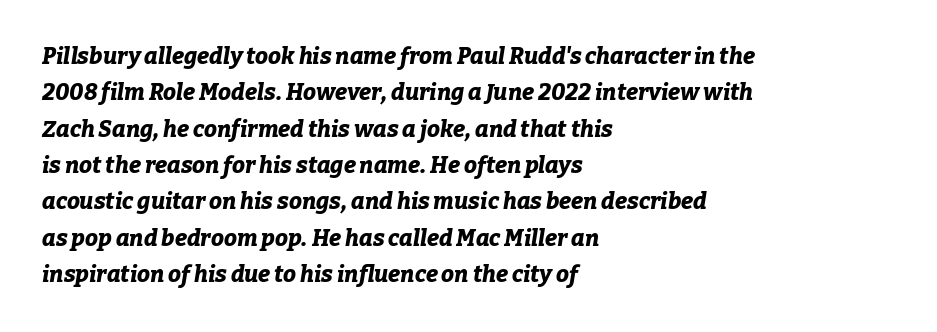
{"italic": "yes", "lean": "right", "slant_degrees": 9, "bold": "yes", "underline": "no", "align": "left", "line_spacing": "normal", "line_spacing_ratio": 1.58, "letter_spacing": "normal", "letter_spacing_em": 0.0, "glyph_px": 23}
